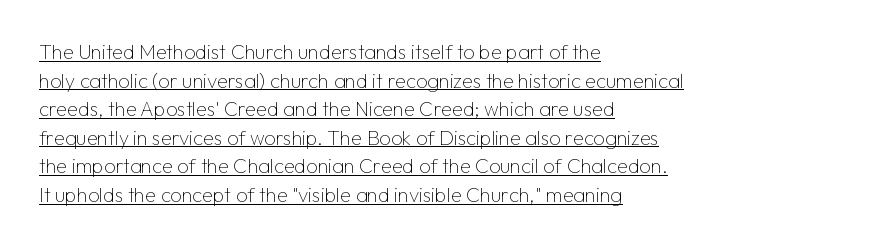
Default kerning and tracking; the words read as compact shapes. These lines were composed using upright roman letters. Somebody hit Ctrl+U on this one — the words are underlined. If you measured baseline to baseline, you'd find a middling distance. The setting favours the left margin, as ordinary paragraphs usually do.
